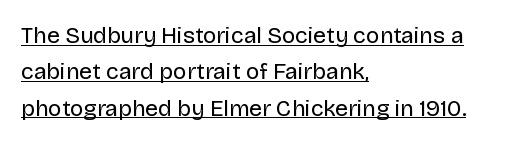
{"italic": "no", "bold": "no", "underline": "yes", "align": "left", "line_spacing": "normal", "line_spacing_ratio": 1.58, "letter_spacing": "normal", "letter_spacing_em": 0.0, "glyph_px": 23}
